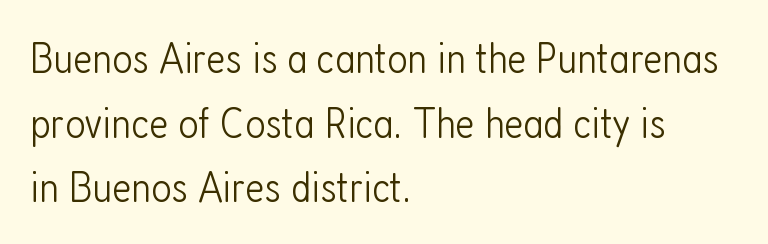
Q: Is the text bold? A: No.
Q: Is the text italic (slanted)? A: No, it is upright.
Q: Is the typeface a serif or a sans-serif typeface? A: Sans-serif.
Q: Is the text underlined? A: No.
Q: How is the paragraph aligned? A: Left-aligned.
Q: Is the spacing between letters normal or unusually wide? A: Normal.
Q: Is the spacing between lines tight, normal or loose? A: Normal.
Q: Width (condensed, normal, or wide)? A: Condensed.
Q: Stroke contrast? A: Low.
Q: x-height? A: Medium.
Q: Monospaced? A: No.
